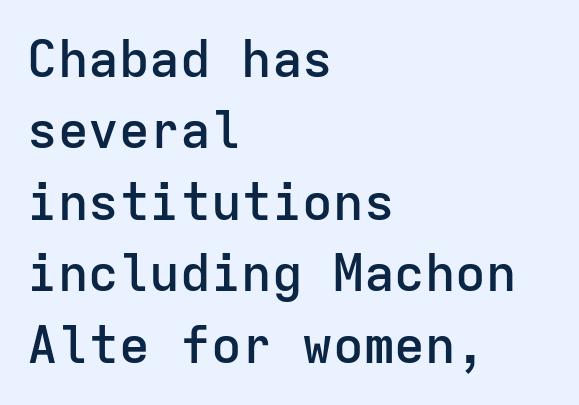
{"serif": "no", "italic": "no", "bold": "semi", "weight": "semibold", "width": "normal", "stroke_contrast": "low", "x_height": "medium", "monospaced": "yes", "underline": "no", "align": "left", "line_spacing": "normal", "line_spacing_ratio": 1.4, "letter_spacing": "normal", "letter_spacing_em": 0.0, "glyph_px": 51}
